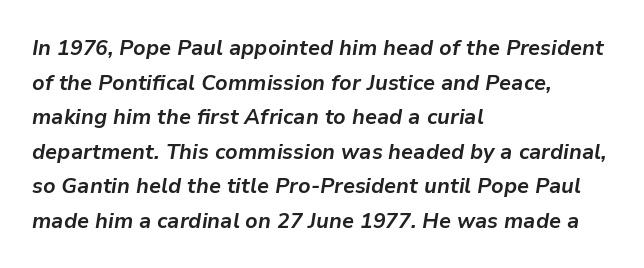
A typesetter would call this leading conventional body-copy spacing. The typography opts for an oblique posture over an upright one. Bold? Absolutely — the strokes are thick and heavy. One-word summary of the alignment: left. Words appear dense and cohesive because spacing is normal. The words here are not underlined.
